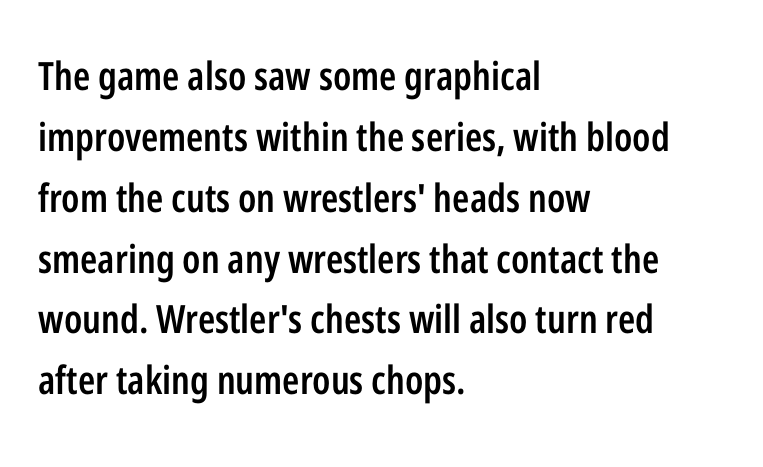
Q: Is the text bold? A: Semi-bold.
Q: Is the text italic (slanted)? A: No, it is upright.
Q: Is the typeface a serif or a sans-serif typeface? A: Sans-serif.
Q: Is the text underlined? A: No.
Q: How is the paragraph aligned? A: Left-aligned.
Q: Is the spacing between letters normal or unusually wide? A: Normal.
Q: Is the spacing between lines tight, normal or loose? A: Normal.
Q: Width (condensed, normal, or wide)? A: Condensed.
Q: Stroke contrast? A: Low.
Q: x-height? A: Medium.
Q: Monospaced? A: No.
